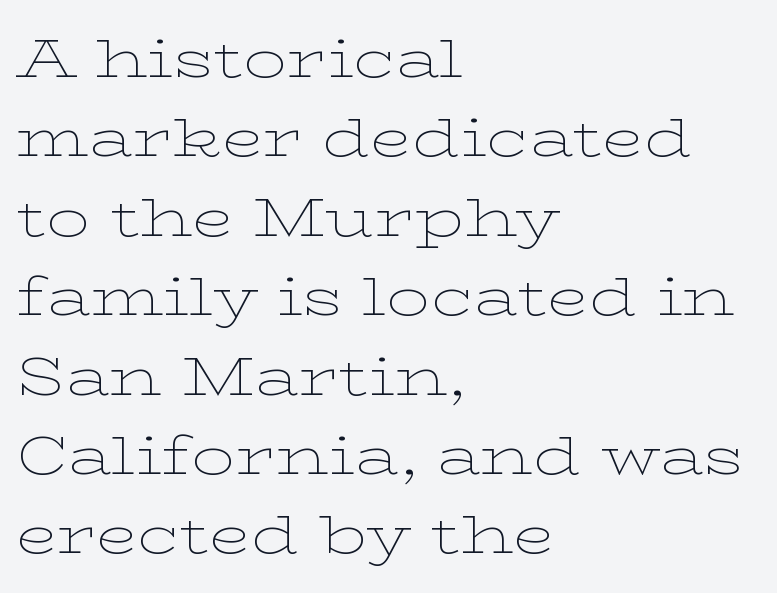
No extra ink here — the face is not bold. Anything drawn beneath the words? Only blank space. Layout note: lines flush left. The leading is moderate, giving the passage an even texture. The lettering stays uniformly vertical, giving the passage a roman look. Do the characters align in a grid? No, the font is proportional.
